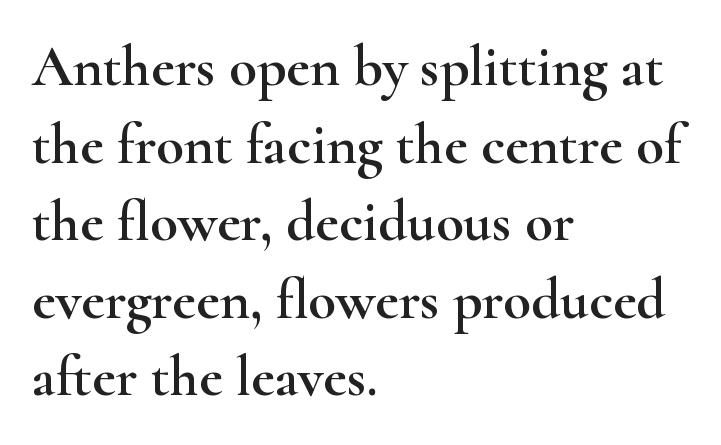
The string is rendered with underlining switched off. Is the letter spacing exaggerated? No — it looks like the ordinary default. The type family on display is of the serif kind. The lettering holds an erect, upright posture throughout. You could not count columns in this text — the font is proportionally spaced. The typesetter chose a ragged-right arrangement here.
